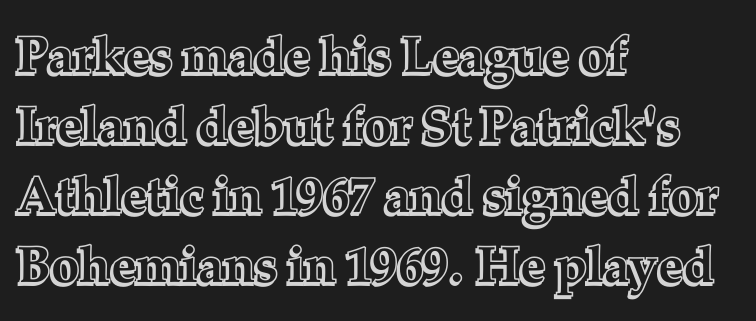
The image shows 51 px text type, upright; set left-aligned, normal line spacing (1.37x), normal letter spacing, not underlined; a medium x-height.
